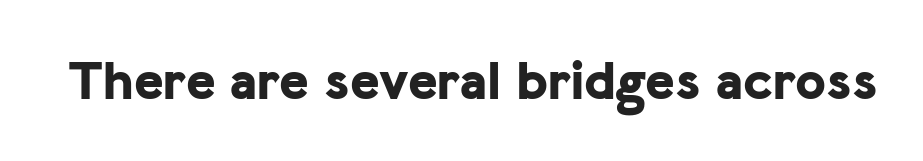
{"serif": "no", "italic": "no", "bold": "yes", "weight": "bold", "width": "normal", "stroke_contrast": "low", "x_height": "medium", "monospaced": "no", "underline": "no", "letter_spacing": "normal", "letter_spacing_em": 0.0, "glyph_px": 56}
